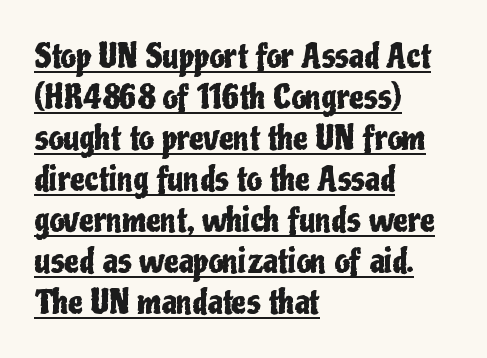
Honestly, the letter spacing is just normal — you wouldn't notice it. Beneath each row of characters lies a ruled line. Look at the bottom of the vertical strokes: they stop flat, with no serifs. The rag falls on the right side of this text block. Do the letters lean? They stand straight.
